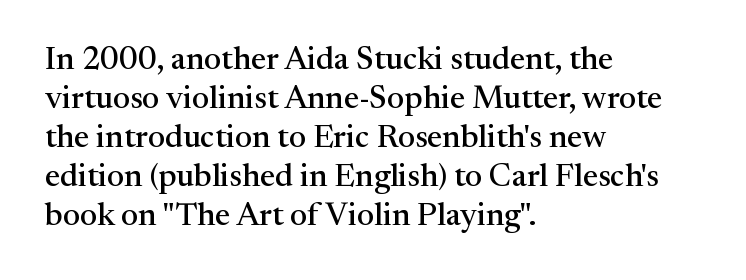
Each letter keeps its own natural width here, so spacing adapts to shape. There is no visible air inserted between adjacent glyphs. Ascenders rise straight up at ninety degrees. Words float on clear page, feet unadorned. A student would call this left alignment; a typographer would say flush left, rag right.
